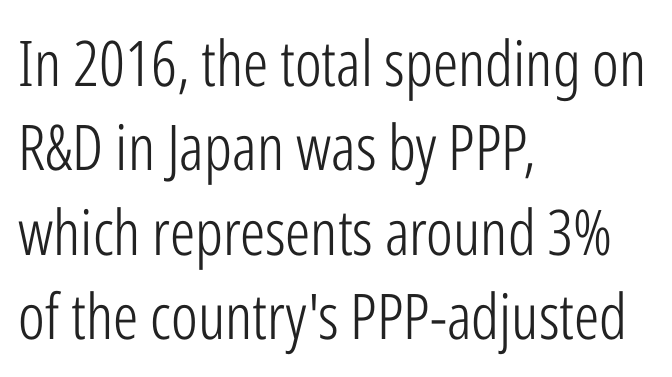
{"serif": "no", "italic": "no", "bold": "no", "weight": "light", "width": "condensed", "stroke_contrast": "low", "x_height": "medium", "monospaced": "no", "underline": "no", "align": "left", "line_spacing": "normal", "line_spacing_ratio": 1.34, "letter_spacing": "normal", "letter_spacing_em": 0.0, "glyph_px": 63}
